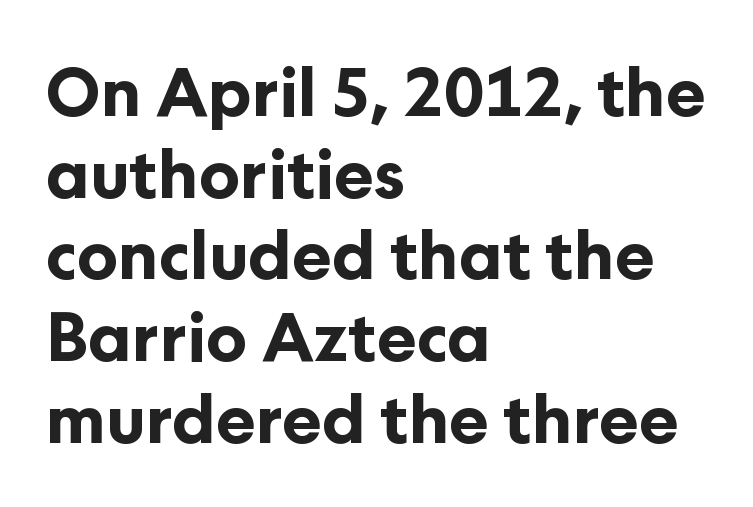
The image shows 67 px bold sans-serif type, upright; set left-aligned, line spacing 1.22x, normal letter spacing, not underlined; low stroke contrast and a medium x-height.
